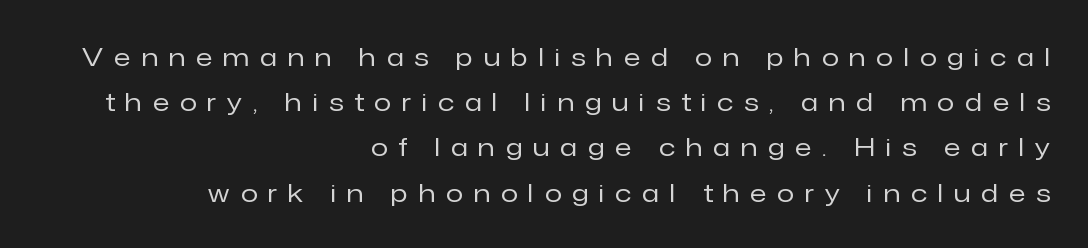
{"italic": "no", "bold": "no", "underline": "no", "align": "right", "line_spacing_ratio": 1.81, "letter_spacing": "wide", "letter_spacing_em": 0.44, "glyph_px": 25}
